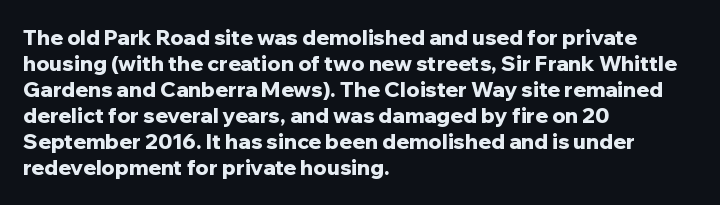
The image shows 21 px bold type, upright; set left-aligned, line spacing 1.24x, normal letter spacing, not underlined.
